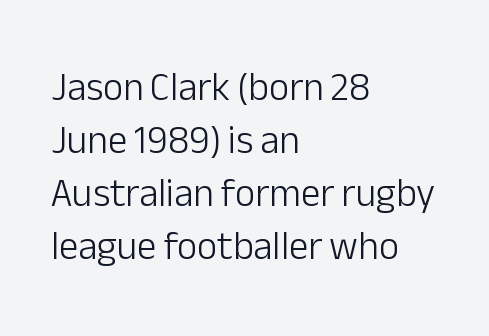
The type family on display is of the sans-serif kind. Each row of text sits above clean, open space. Where is the straight margin? On the left. The face used here is proportionally spaced, like ordinary book or web type. Regular leading. Italic? Not at all — the glyphs are vertical.
